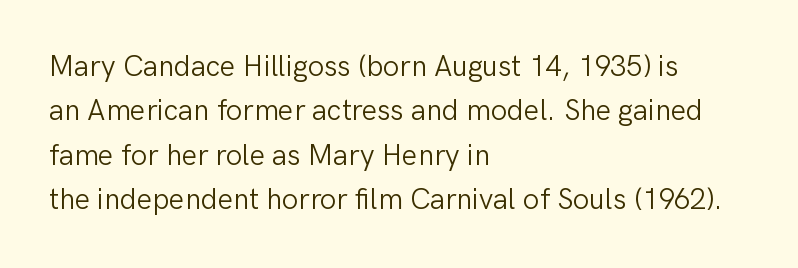
Characters remain perfectly vertical along every line. What kind of face is this? One without serifs — a sans. Short note: letters normally spaced. Nothing heavy about these letters — not bold at all.
